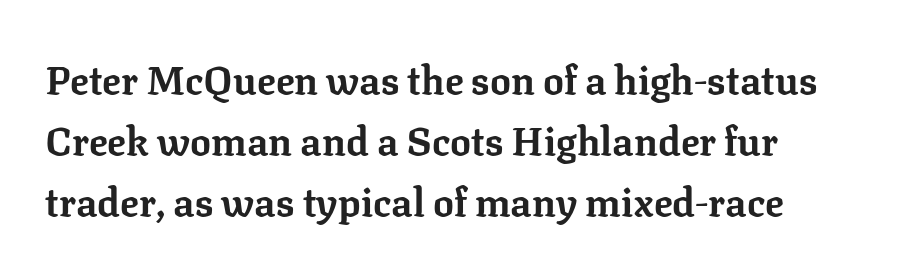
Varying glyph widths throughout — classic text-font behaviour. Posture: straight, roman, zero tilt. Caption: standard tracking, unaltered. This is serif lettering, the kind often seen in printed books. Descenders hang freely into open space.
